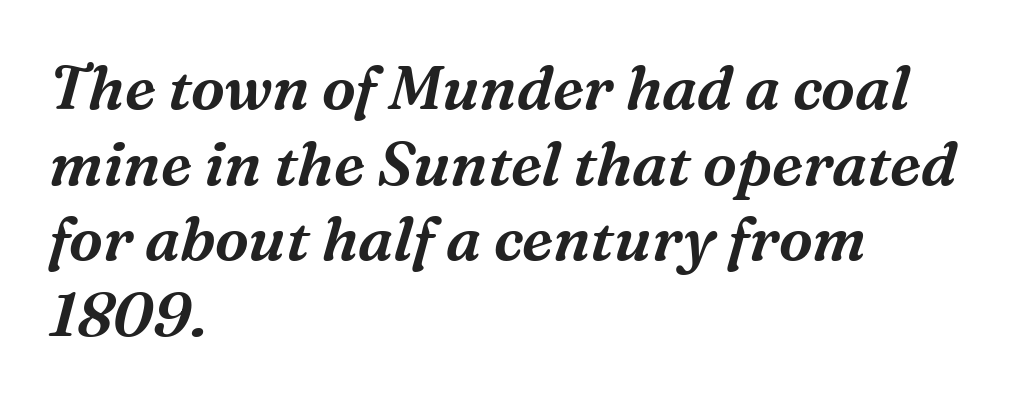
Clear beneath every line of the passage. You could not count columns in this text — the font is proportionally spaced. This sample uses a serif face. Where is the straight margin? On the left. Words appear dense and cohesive because spacing is normal. The lettering tilts uniformly, giving the passage an italic look.
